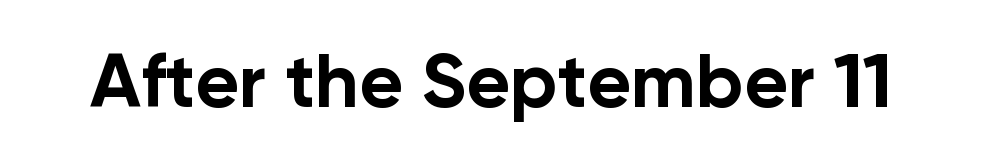
The image shows 76 px bold sans-serif type, upright; set normal letter spacing, not underlined; low stroke contrast and a medium x-height.
